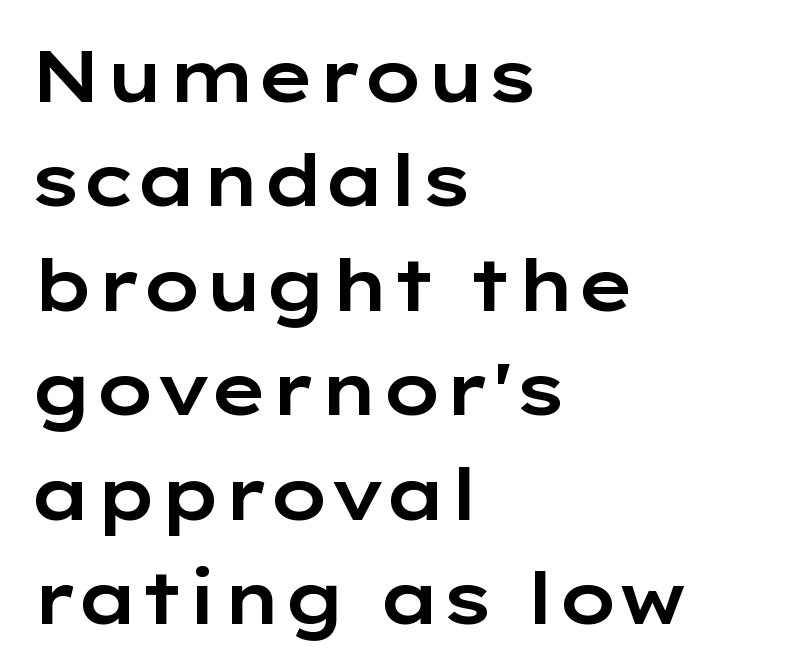
Does the type have serifs? No, each stem ends abruptly. Spacing verdict: proportional, widths tailored to each character. Quick note: underline off. The typesetter chose a ragged-right arrangement here. Standard letterfit; no display-style spreading of the glyphs.
